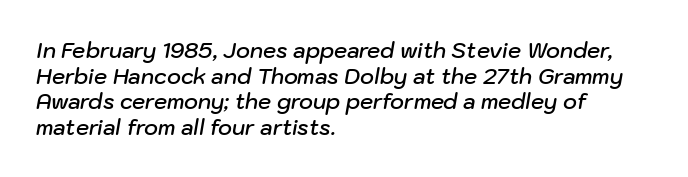
Q: Is the text bold? A: Semi-bold.
Q: Is the text italic (slanted)? A: Yes, it leans right by about 10 degrees.
Q: Is the text underlined? A: No.
Q: How is the paragraph aligned? A: Left-aligned.
Q: Is the spacing between letters normal or unusually wide? A: Normal.
